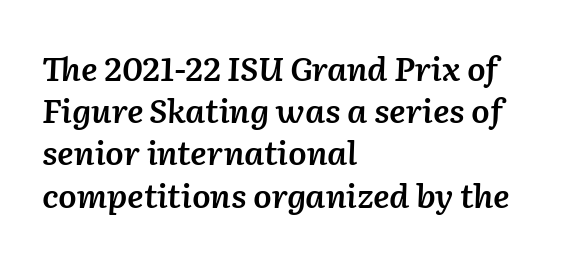
Beneath every word, the page is bare. Looks like regular typesetting: each glyph gets only the width it needs. Moderately thickened strokes mark this as semibold type. The line-height multiplier appears to be the usual default. You can tell it's italic because the verticals aren't actually vertical. The passage is arranged the way most books set body copy — flush left.
